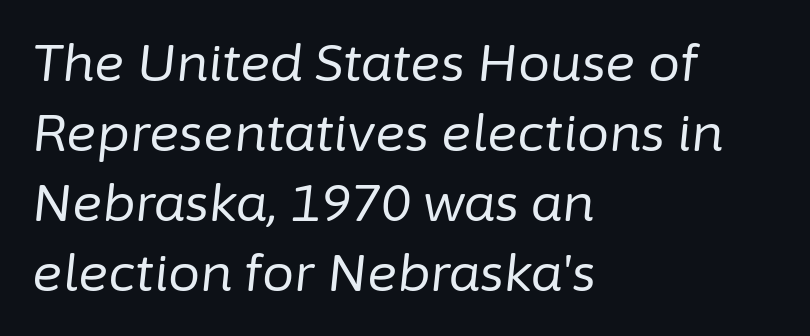
The image shows 51 px regular-weight type, italic (leaning right); set left-aligned, normal line spacing (1.37x), normal letter spacing, not underlined; low stroke contrast and a medium x-height.
